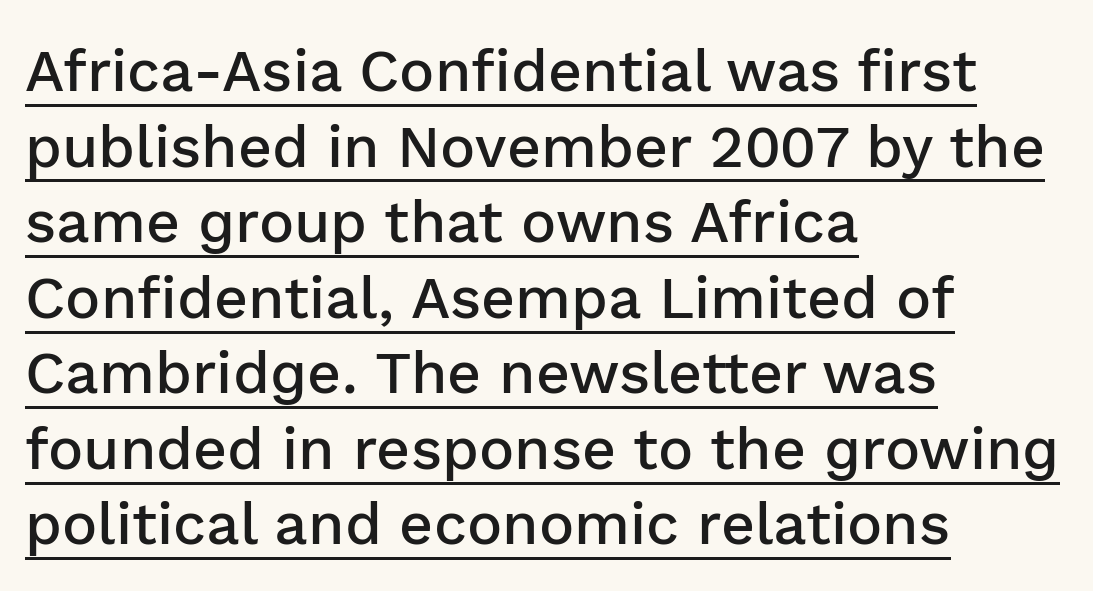
The image shows 59 px semibold sans-serif type, upright; set left-aligned, normal line spacing (1.28x), normal letter spacing, underlined; low stroke contrast and a medium x-height.
